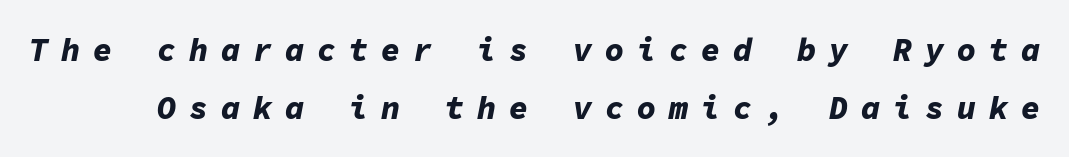
The glyphs have the mass of a bold cut. This rendering widens character spacing well past its baseline value. Notice how the stems are inclined rather than vertical — that's the hallmark of italics. The baseline area is clear. A typesetter would call this monospace, since all characters share one set width.
